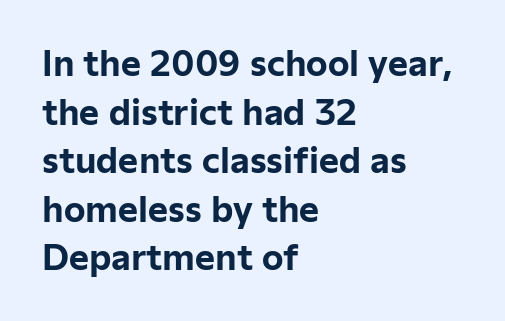
A typesetter would call this proportional, since set widths differ per character. In terms of letterspacing, this is plain default setting. What's the leading like? Ordinary, nothing unusual. Compared with a centered layout, this one pins lines to the left instead. The words here are not underlined. In terms of weight, the rendering is a true, heavy bold.
